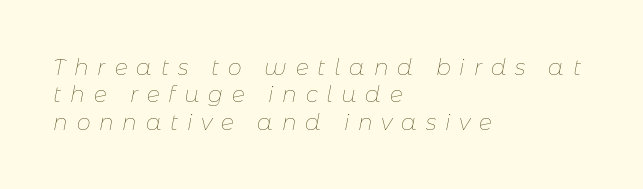
Observe the lean: these are italic letterforms. The zone under the glyphs is completely vacant. Line starts are locked; line ends wander. Heaviness? Minimal to ordinary, like unemphasized prose. Characters follow at a spacing far wider than the type designer built in.
